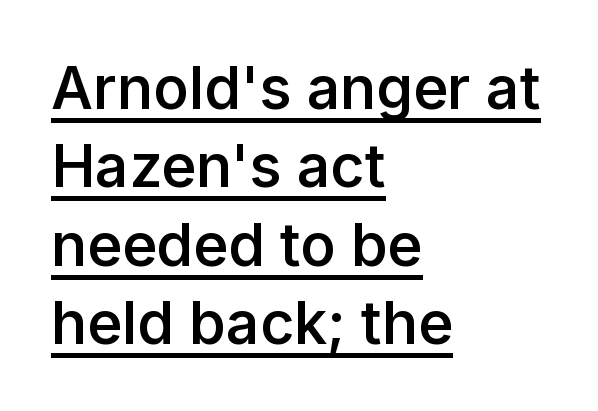
{"serif": "no", "italic": "no", "bold": "semi", "weight": "semibold", "width": "normal", "stroke_contrast": "low", "x_height": "medium", "monospaced": "no", "underline": "yes", "align": "left", "line_spacing": "normal", "line_spacing_ratio": 1.33, "letter_spacing": "normal", "letter_spacing_em": 0.0, "glyph_px": 59}
